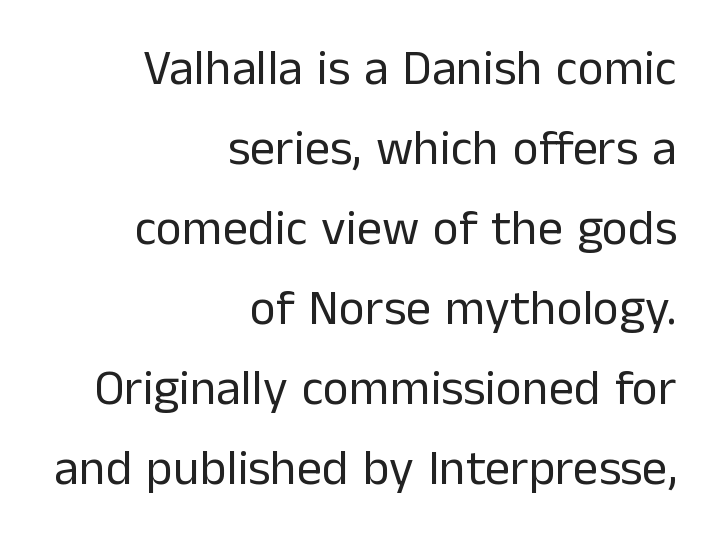
The image shows 50 px regular-weight sans-serif type, upright; set right-aligned, normal line spacing (1.6x), normal letter spacing, not underlined; low stroke contrast and a medium x-height.
